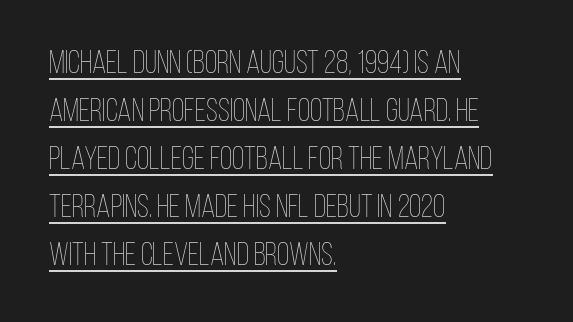
The image shows 32 px thin, condensed type, upright; set left-aligned, normal line spacing (1.5x), normal letter spacing, underlined; low stroke contrast and a large x-height.
